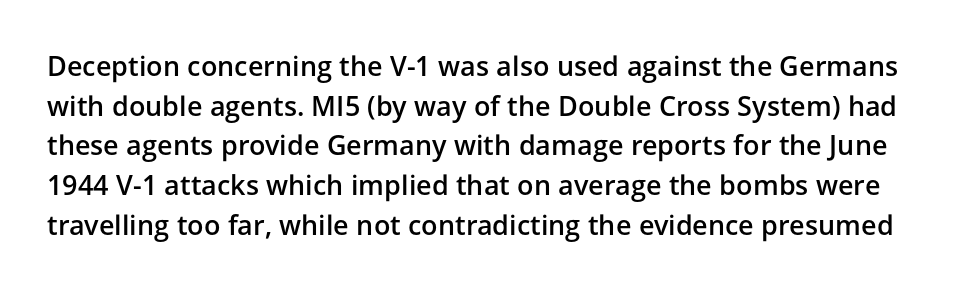
{"italic": "no", "bold": "semi", "underline": "no", "line_spacing": "normal", "line_spacing_ratio": 1.47, "letter_spacing": "normal", "letter_spacing_em": 0.0, "glyph_px": 27}
